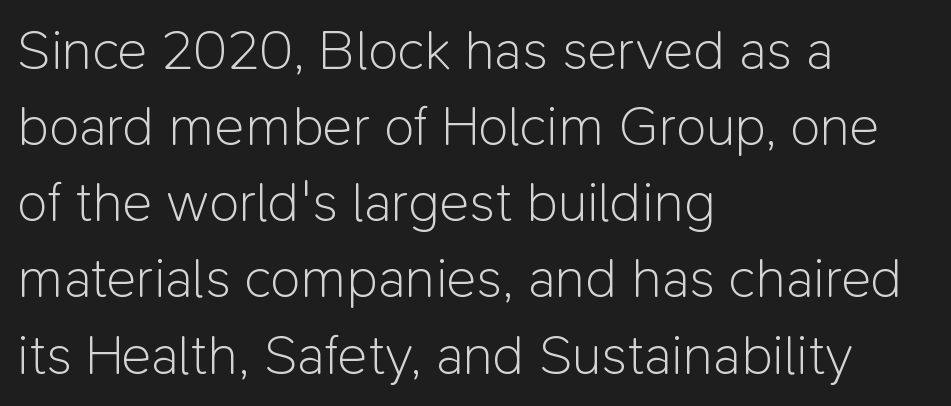
The image shows 56 px light sans-serif type, upright; set left-aligned, normal line spacing (1.36x), normal letter spacing, not underlined; low stroke contrast and a medium x-height.
